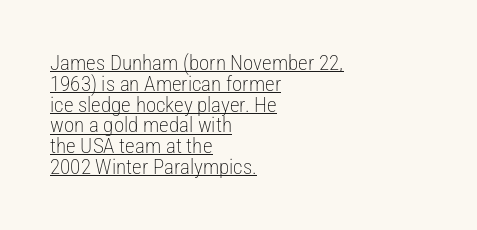
The image shows 21 px text type, upright; set left-aligned, tight line spacing (0.99x), normal letter spacing, underlined.
